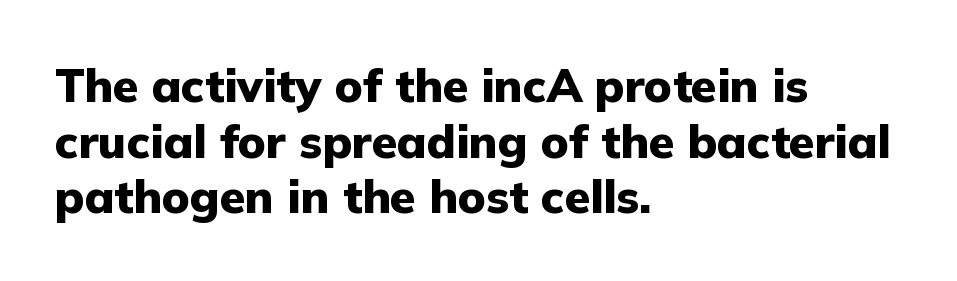
{"serif": "no", "italic": "no", "bold": "yes", "weight": "heavy", "width": "normal", "stroke_contrast": "low", "x_height": "medium", "monospaced": "no", "underline": "no", "align": "left", "line_spacing_ratio": 1.21, "letter_spacing": "normal", "letter_spacing_em": 0.0, "glyph_px": 46}
